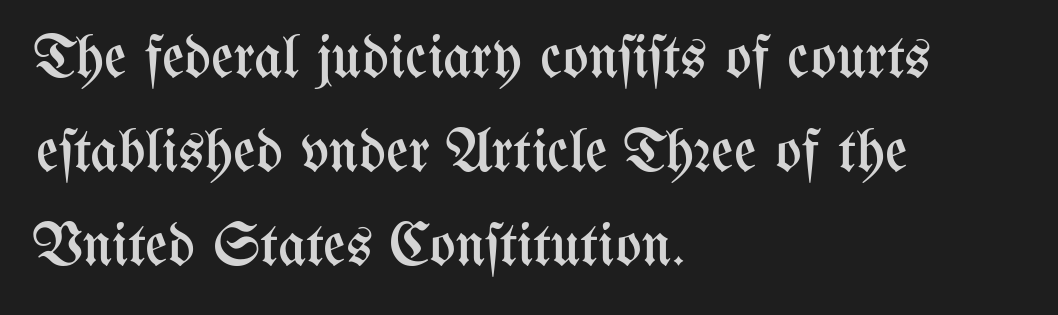
Q: Is the text bold? A: No.
Q: Is the text italic (slanted)? A: No, it is upright.
Q: Is the text underlined? A: No.
Q: How is the paragraph aligned? A: Left-aligned.
Q: Is the spacing between letters normal or unusually wide? A: Normal.
Q: Is the spacing between lines tight, normal or loose? A: Normal.
Q: Width (condensed, normal, or wide)? A: Condensed.
Q: Stroke contrast? A: Medium.
Q: x-height? A: Medium.
Q: Monospaced? A: No.
